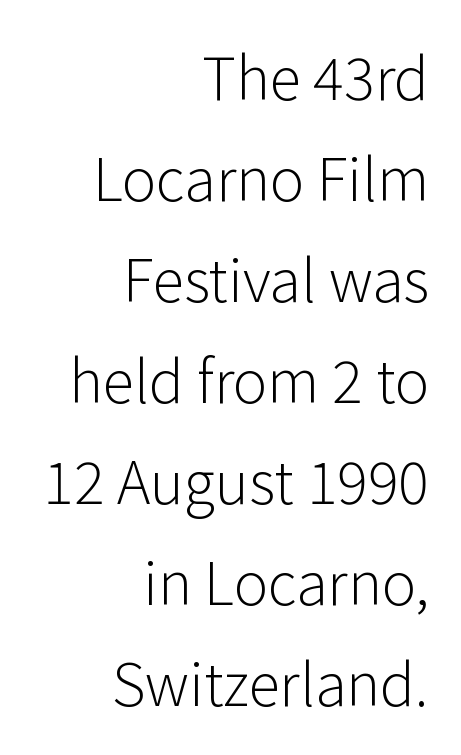
Q: Is the text bold? A: No.
Q: Is the text italic (slanted)? A: No, it is upright.
Q: Is the typeface a serif or a sans-serif typeface? A: Sans-serif.
Q: Is the text underlined? A: No.
Q: How is the paragraph aligned? A: Right-aligned.
Q: Is the spacing between letters normal or unusually wide? A: Normal.
Q: Width (condensed, normal, or wide)? A: Normal.
Q: Stroke contrast? A: Low.
Q: x-height? A: Medium.
Q: Monospaced? A: No.
